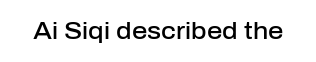
Q: Is the text bold? A: Semi-bold.
Q: Is the text italic (slanted)? A: No, it is upright.
Q: Is the text underlined? A: No.
Q: Is the spacing between letters normal or unusually wide? A: Normal.
